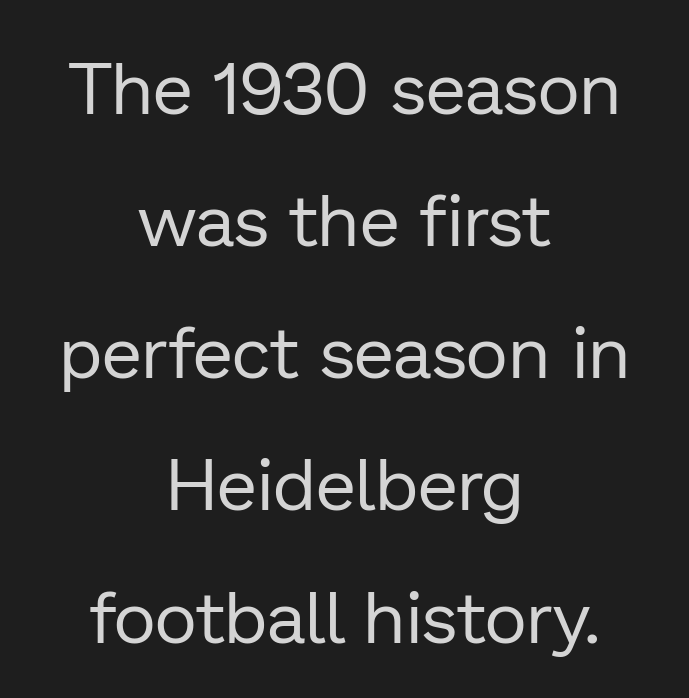
Q: Is the text bold? A: No.
Q: Is the text italic (slanted)? A: No, it is upright.
Q: Is the typeface a serif or a sans-serif typeface? A: Sans-serif.
Q: Is the text underlined? A: No.
Q: How is the paragraph aligned? A: Centered.
Q: Is the spacing between letters normal or unusually wide? A: Normal.
Q: Width (condensed, normal, or wide)? A: Normal.
Q: Stroke contrast? A: Low.
Q: x-height? A: Medium.
Q: Monospaced? A: No.
